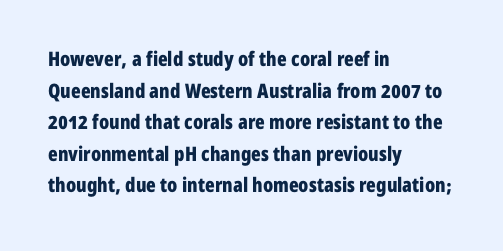
Q: Is the text bold? A: Yes.
Q: Is the text italic (slanted)? A: No, it is upright.
Q: Is the text underlined? A: No.
Q: How is the paragraph aligned? A: Left-aligned.
Q: Is the spacing between letters normal or unusually wide? A: Normal.
Q: Is the spacing between lines tight, normal or loose? A: Normal.
